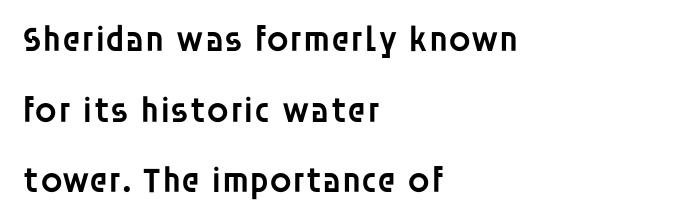
This is the regular roman posture of the typeface. Line beginnings align vertically; line endings do not. Regarding leading, the lines here are spaced well apart. A somewhat darkened texture: the type is semibold rather than bold. What stands out about the letter spacing? Nothing — it is the standard amount. You can tell from the bare stems that sans-serif type was used.
